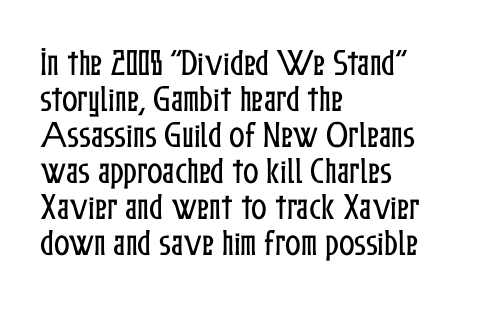
Visually the block forms a straight wall on the left and a jagged coastline on the right. Tall strokes in this sample are plumb rather than angled. Think of a printed novel: that variable character pitch is what you see here. There is no visible air inserted between adjacent glyphs.
